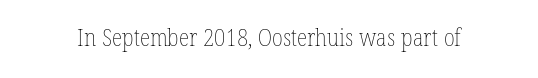
Q: Is the text bold? A: No.
Q: Is the text italic (slanted)? A: No, it is upright.
Q: Is the text underlined? A: No.
Q: Is the spacing between letters normal or unusually wide? A: Normal.
